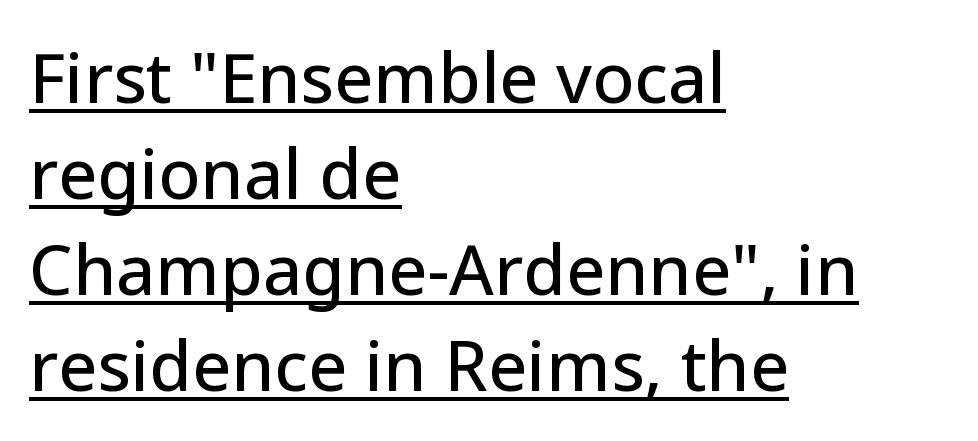
{"serif": "no", "italic": "no", "width": "normal", "stroke_contrast": "low", "x_height": "medium", "monospaced": "no", "underline": "yes", "align": "left", "line_spacing": "normal", "line_spacing_ratio": 1.39, "letter_spacing": "normal", "letter_spacing_em": 0.0, "glyph_px": 69}
